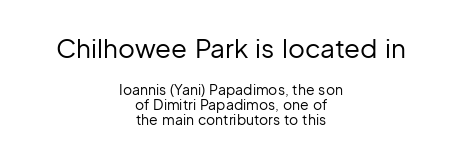
The image shows 26 px text type, upright; set centered, tight line spacing (1.07x), normal letter spacing, not underlined; the first (top) block is 1.86x larger.
